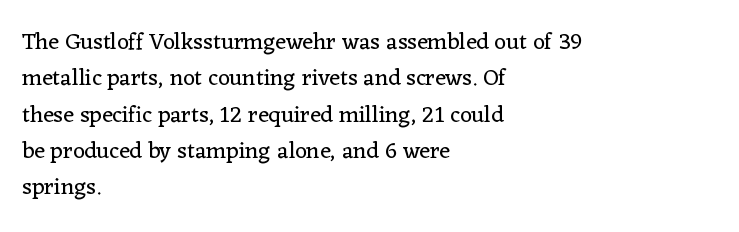
The image shows 23 px text type, upright; set left-aligned, normal line spacing (1.58x), normal letter spacing, not underlined.
